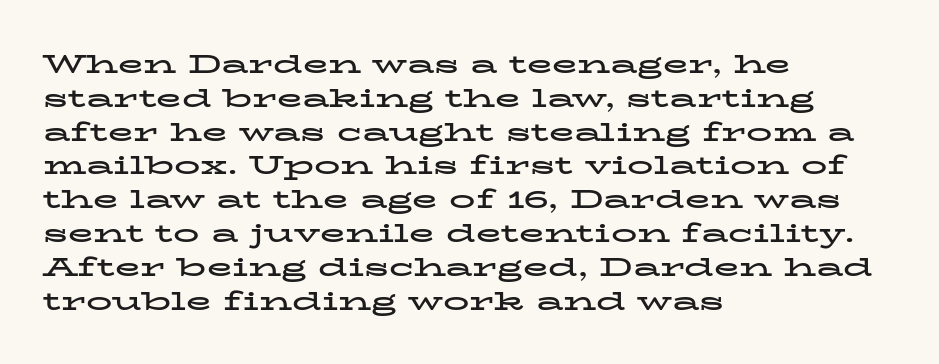
{"italic": "no", "bold": "yes", "underline": "no", "align": "left", "line_spacing": "normal", "line_spacing_ratio": 1.3, "letter_spacing": "normal", "letter_spacing_em": 0.0, "glyph_px": 26}
